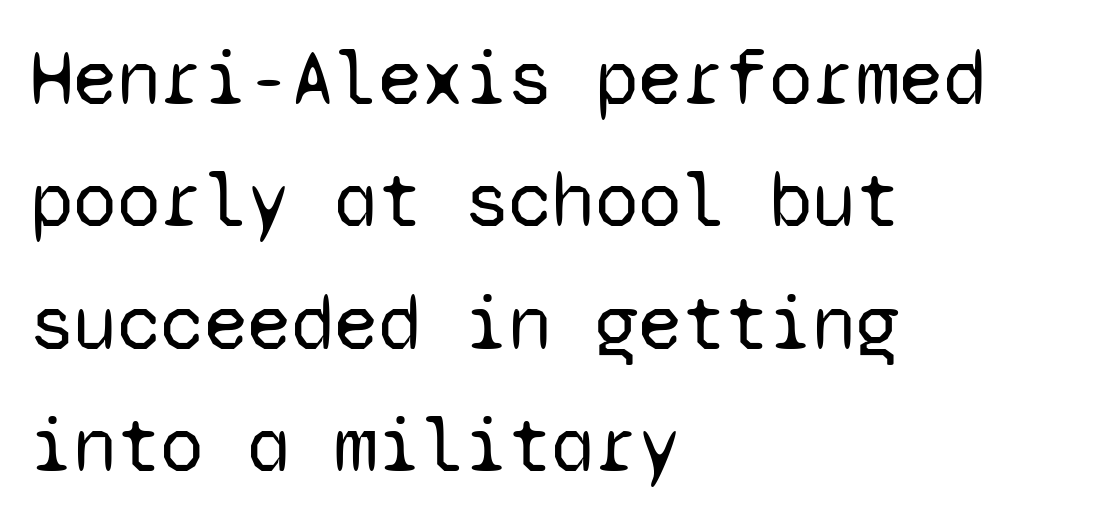
The image shows 79 px regular-weight sans-serif type, upright, monospaced; set left-aligned, normal line spacing (1.55x), normal letter spacing, not underlined; low stroke contrast and a medium x-height.
